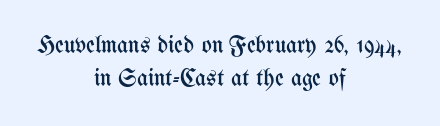
The image shows 24 px text type, upright; set centered, normal line spacing (1.37x), normal letter spacing, not underlined.
